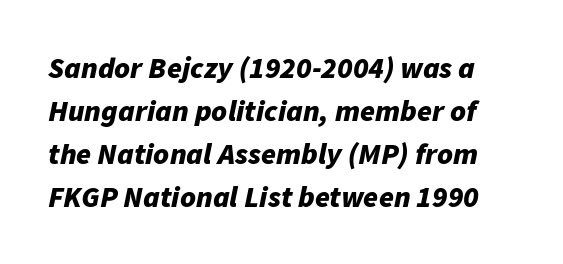
Q: Is the text bold? A: Yes.
Q: Is the text italic (slanted)? A: Yes, it leans right by about 11 degrees.
Q: Is the text underlined? A: No.
Q: Is the spacing between letters normal or unusually wide? A: Normal.
Q: Is the spacing between lines tight, normal or loose? A: Normal.
Q: Width (condensed, normal, or wide)? A: Normal.
Q: Stroke contrast? A: Low.
Q: x-height? A: Medium.
Q: Monospaced? A: No.
